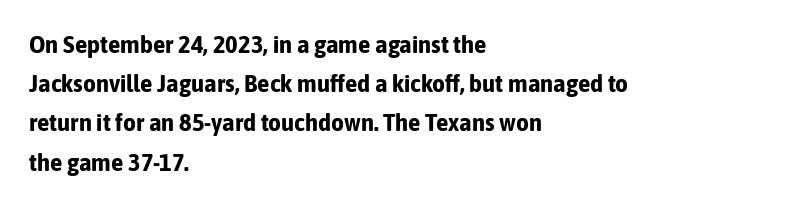
The image shows 25 px bold type, upright; set left-aligned, normal line spacing (1.57x), normal letter spacing, not underlined.
